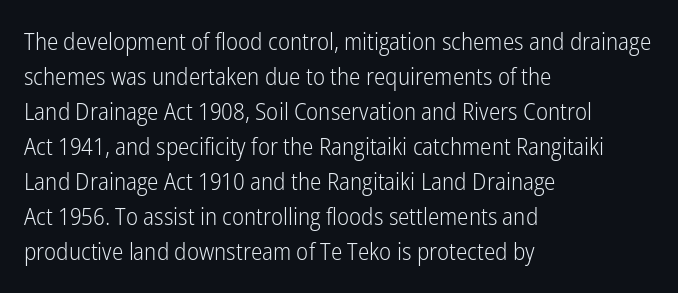
The image shows 24 px text type, upright; set left-aligned, normal line spacing (1.46x), normal letter spacing, not underlined.
